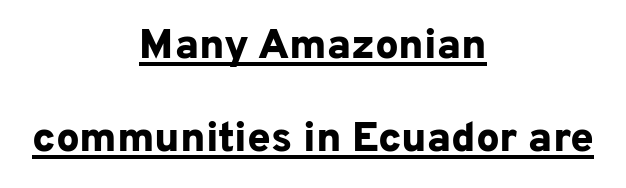
The image shows 42 px bold sans-serif type, upright; set centered, loose line spacing (2.21x), normal letter spacing, underlined; low stroke contrast and a medium x-height.
